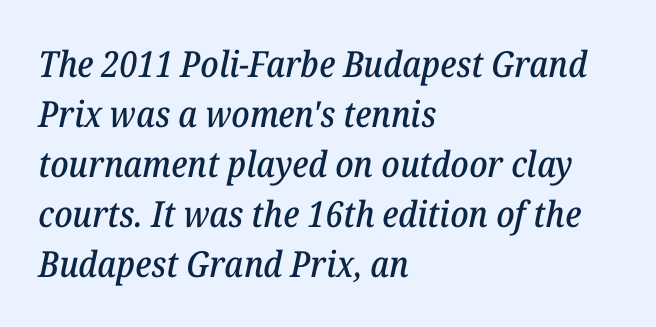
{"serif": "yes", "italic": "yes", "lean": "right", "slant_degrees": 12, "width": "normal", "stroke_contrast": "low", "x_height": "medium", "monospaced": "no", "underline": "no", "align": "left", "line_spacing": "normal", "line_spacing_ratio": 1.39, "letter_spacing": "normal", "letter_spacing_em": 0.0, "glyph_px": 36}
